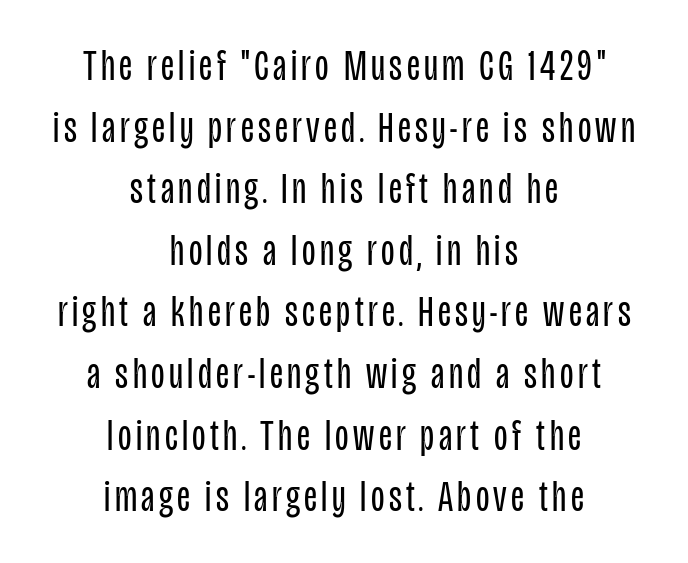
Q: Is the text bold? A: No.
Q: Is the text italic (slanted)? A: No, it is upright.
Q: Is the typeface a serif or a sans-serif typeface? A: Sans-serif.
Q: Is the text underlined? A: No.
Q: How is the paragraph aligned? A: Centered.
Q: Is the spacing between lines tight, normal or loose? A: Normal.
Q: Width (condensed, normal, or wide)? A: Condensed.
Q: Stroke contrast? A: Low.
Q: x-height? A: Large.
Q: Monospaced? A: No.
